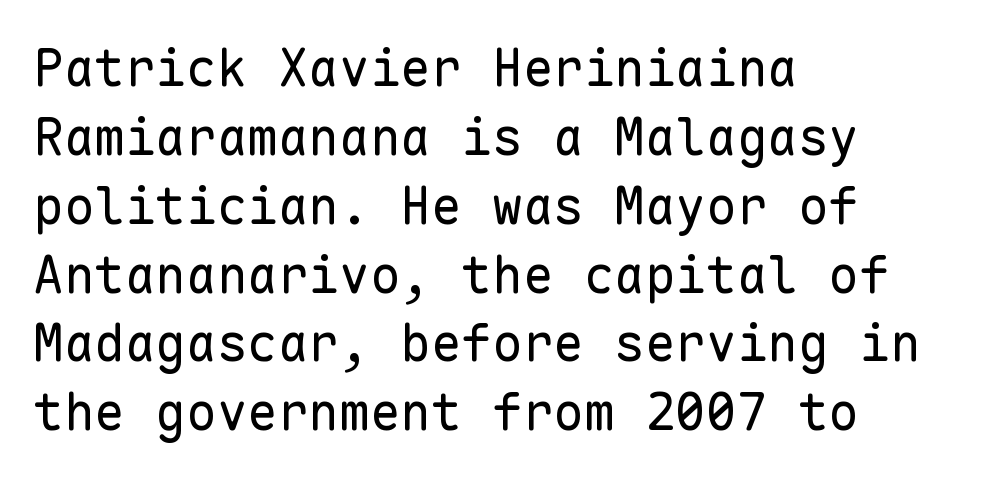
{"serif": "no", "italic": "no", "bold": "no", "weight": "regular", "width": "normal", "stroke_contrast": "low", "x_height": "medium", "monospaced": "yes", "underline": "no", "align": "left", "line_spacing": "normal", "line_spacing_ratio": 1.35, "letter_spacing": "normal", "letter_spacing_em": 0.0, "glyph_px": 51}
